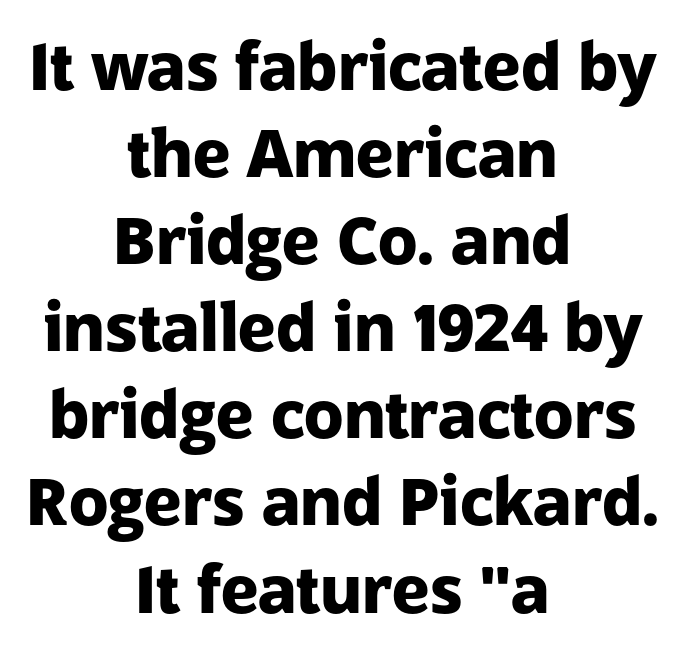
Q: Is the text bold? A: Yes.
Q: Is the text italic (slanted)? A: No, it is upright.
Q: Is the typeface a serif or a sans-serif typeface? A: Sans-serif.
Q: Is the text underlined? A: No.
Q: How is the paragraph aligned? A: Centered.
Q: Is the spacing between letters normal or unusually wide? A: Normal.
Q: Is the spacing between lines tight, normal or loose? A: Normal.
Q: Width (condensed, normal, or wide)? A: Normal.
Q: Stroke contrast? A: Low.
Q: x-height? A: Medium.
Q: Monospaced? A: No.
